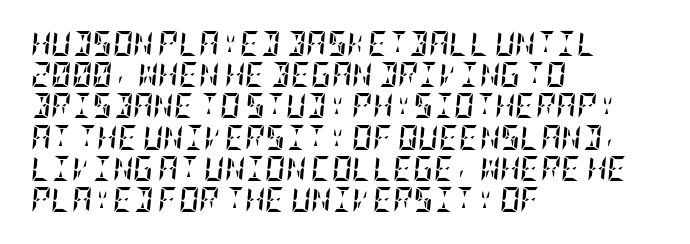
{"italic": "yes", "lean": "right", "slant_degrees": 5, "bold": "yes", "underline": "no", "align": "left", "line_spacing": "normal", "line_spacing_ratio": 1.25, "letter_spacing": "normal", "letter_spacing_em": 0.0, "glyph_px": 25}
